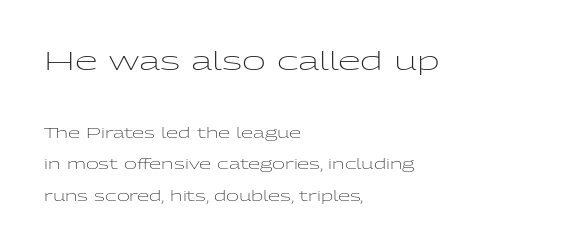
The image shows 26 px text type, upright; set left-aligned, loose line spacing (2.26x), normal letter spacing, not underlined; the first (top) block is 1.86x larger.
